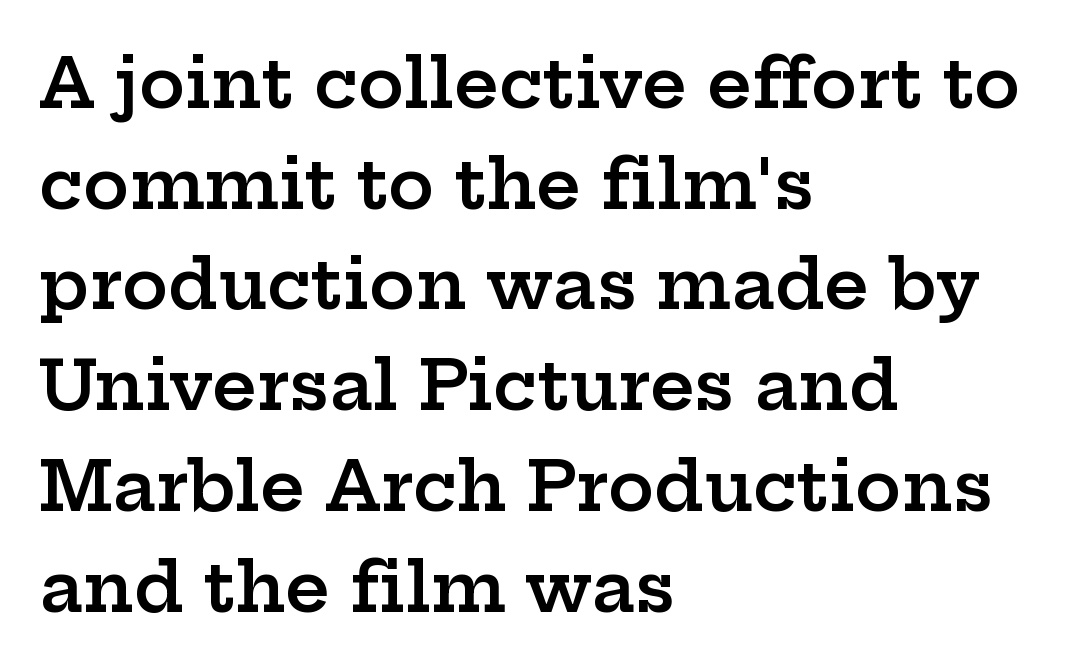
The image shows 69 px semibold, wide serif type, upright; set left-aligned, normal line spacing (1.46x), normal letter spacing, not underlined; low stroke contrast and a medium x-height.
